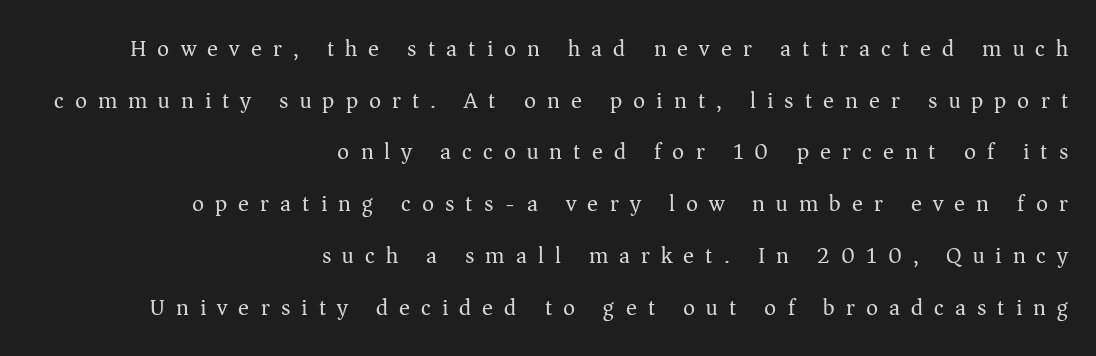
The foot of each line stays bare and open. The font sits on the lighter half of the weight spectrum, regular included. The tracking reads as deliberately expanded to a designer's eye. Does the lettering tilt? It doesn't — this is upright.
